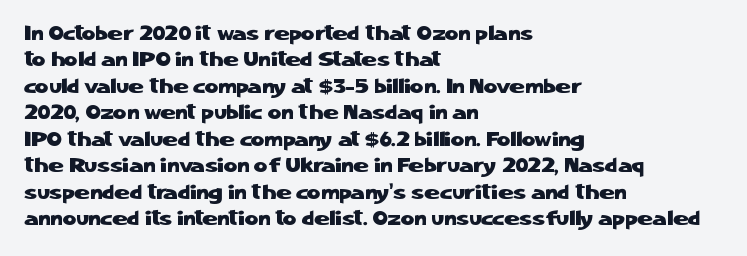
Is there much room between lines? A standard amount, neither cramped nor airy. The line texture is even and compact thanks to regular tracking. In terms of posture, this sample is upright. The paragraph has a hard left edge and a soft right edge. The strip under each line holds only bare page.
